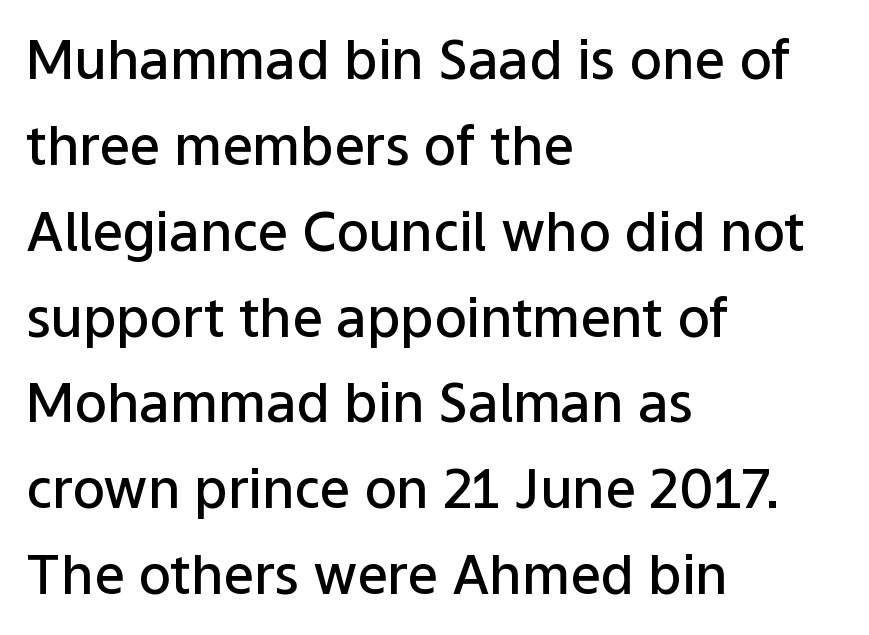
The image shows 54 px semibold sans-serif type, upright; set left-aligned, normal line spacing (1.59x), normal letter spacing, not underlined; low stroke contrast and a medium x-height.
